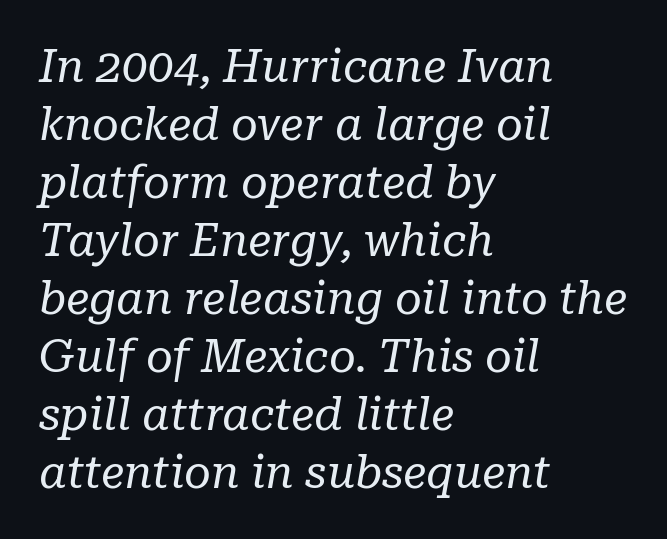
{"serif": "yes", "italic": "yes", "lean": "right", "slant_degrees": 10, "bold": "no", "weight": "regular", "width": "normal", "stroke_contrast": "low", "x_height": "medium", "monospaced": "no", "underline": "no", "align": "left", "line_spacing": "normal", "line_spacing_ratio": 1.26, "letter_spacing": "normal", "letter_spacing_em": 0.0, "glyph_px": 46}
